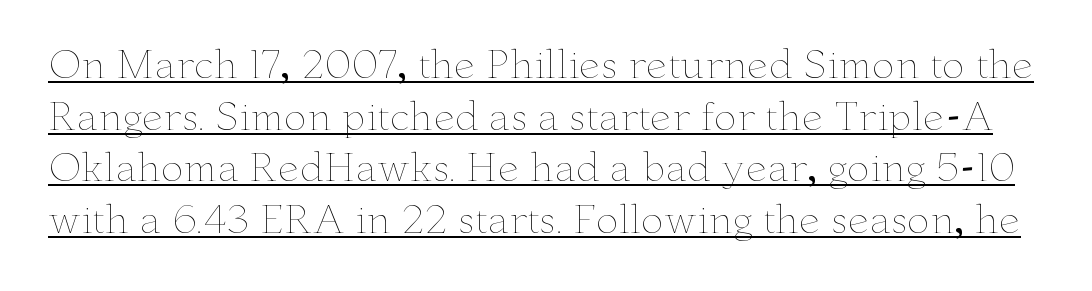
A typographer would call this underscored text. These lines keep a tight, regular rhythm from letter to letter. Successive baselines arrive at the customary interval. The letters stand upright; this is a roman face. Each letter keeps its own natural width here, so spacing adapts to shape.
